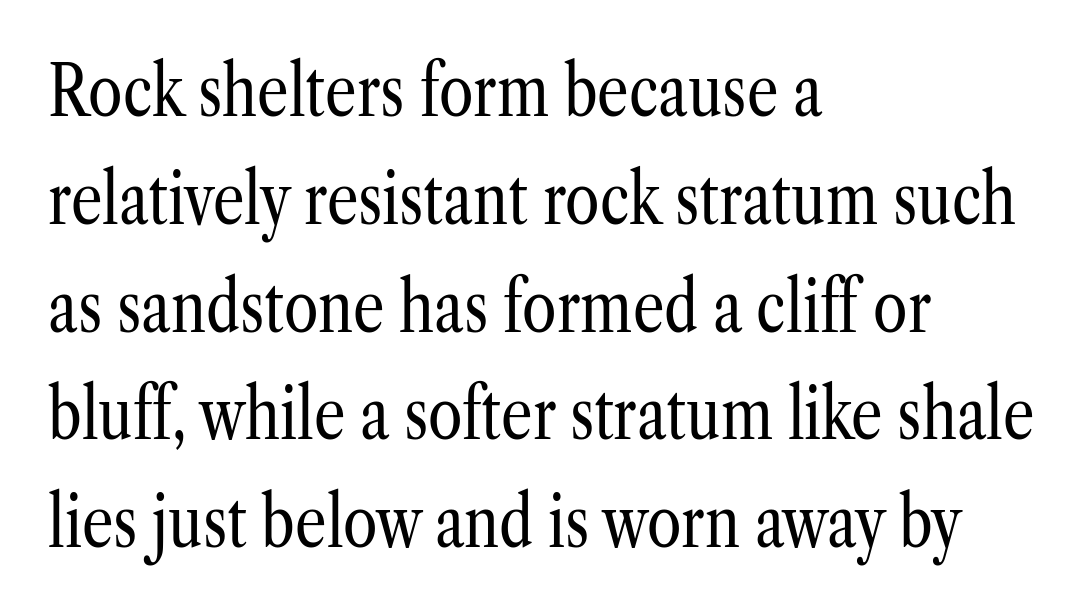
The image shows 70 px regular-weight, condensed serif type, upright; set left-aligned, normal line spacing (1.54x), normal letter spacing, not underlined; low stroke contrast and a medium x-height.
